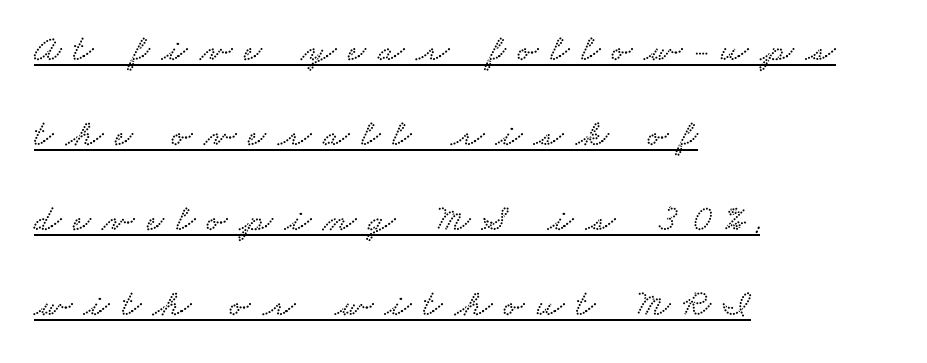
Q: Is the typeface a serif or a sans-serif typeface? A: Serif.
Q: Is the text underlined? A: Yes.
Q: How is the paragraph aligned? A: Left-aligned.
Q: Is the spacing between letters normal or unusually wide? A: Unusually wide.
Q: Is the spacing between lines tight, normal or loose? A: Loose.
Q: Width (condensed, normal, or wide)? A: Wide.
Q: Stroke contrast? A: Low.
Q: x-height? A: Small.
Q: Monospaced? A: No.
